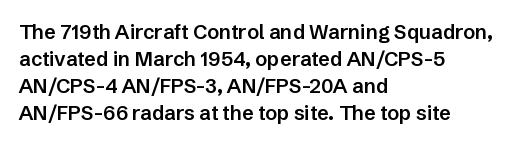
Designer's note — italics off, roman on. These lines are set flush left with a ragged right edge. The area under the type is left untouched. A normal amount of white space separates one row of letters from the next.
